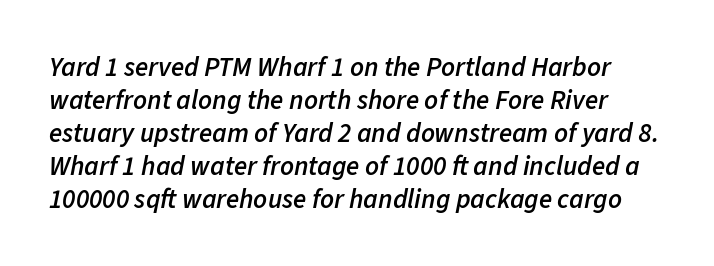
Every letter is mildly thick-stroked: semibold rather than bold. The words here are not underlined. How are the letters spaced? Ordinarily, with no added tracking. It's the slanting kind of type.
